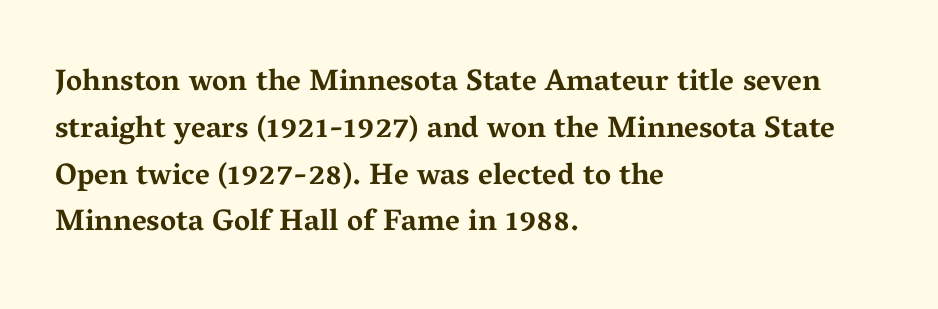
The face used here is seriffed, in the tradition of book romans. The passage shown is not underscored anywhere. The typography opts for an upright posture over an oblique one. These lines carry a lot of weight — the face is fully bold.
